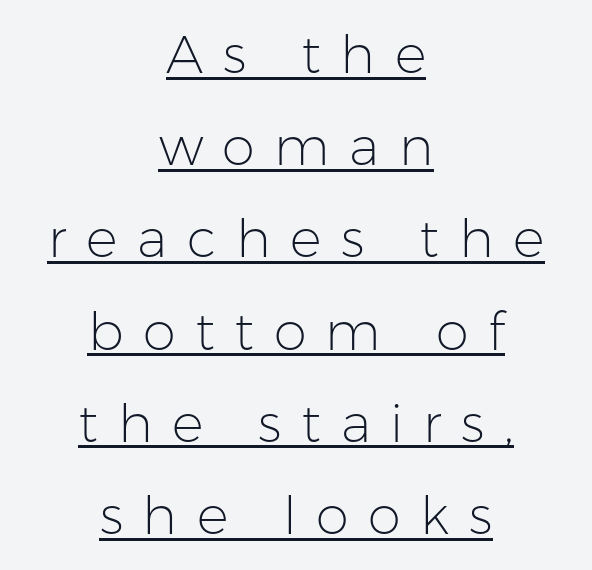
{"serif": "no", "italic": "no", "bold": "no", "weight": "light", "width": "normal", "stroke_contrast": "low", "x_height": "medium", "monospaced": "no", "underline": "yes", "align": "center", "line_spacing_ratio": 1.74, "letter_spacing": "wide", "letter_spacing_em": 0.37, "glyph_px": 53}
